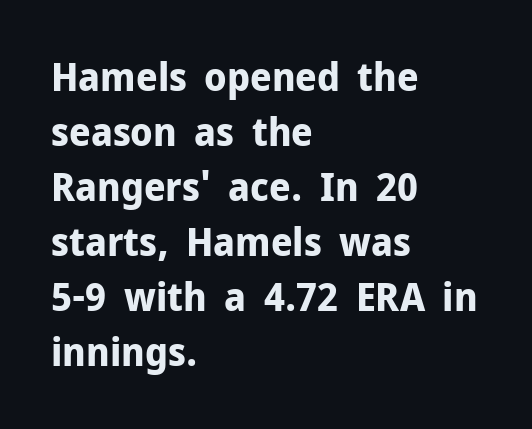
The image shows 39 px bold sans-serif type, upright; set left-aligned, normal line spacing (1.41x), normal letter spacing, not underlined; low stroke contrast and a medium x-height.
